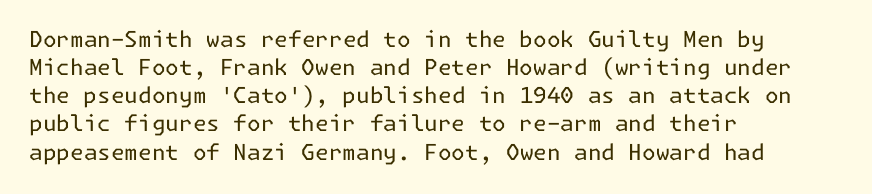
The image shows 22 px text type, upright; set left-aligned, normal line spacing (1.28x), normal letter spacing, not underlined.
